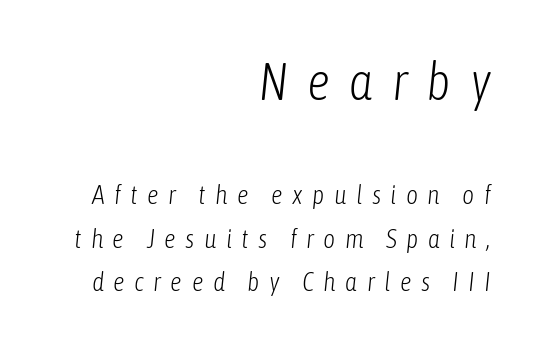
Q: Is the text bold? A: No.
Q: Is the text italic (slanted)? A: Yes, it leans right by about 6 degrees.
Q: Is the text underlined? A: No.
Q: How is the paragraph aligned? A: Right-aligned.
Q: Is the spacing between letters normal or unusually wide? A: Unusually wide.
Q: Is the spacing between lines tight, normal or loose? A: Normal.
Q: Which block of text is set in a larger size, the first (top) or the second (bottom)? A: The first (top) one.
Q: Width (condensed, normal, or wide)? A: Condensed.
Q: Stroke contrast? A: Low.
Q: x-height? A: Medium.
Q: Monospaced? A: No.
